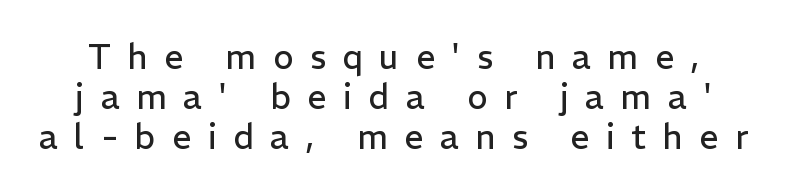
Q: Is the text bold? A: No.
Q: Is the text italic (slanted)? A: No, it is upright.
Q: Is the typeface a serif or a sans-serif typeface? A: Sans-serif.
Q: Is the text underlined? A: No.
Q: Is the spacing between letters normal or unusually wide? A: Unusually wide.
Q: Width (condensed, normal, or wide)? A: Normal.
Q: Stroke contrast? A: Low.
Q: x-height? A: Medium.
Q: Monospaced? A: No.
